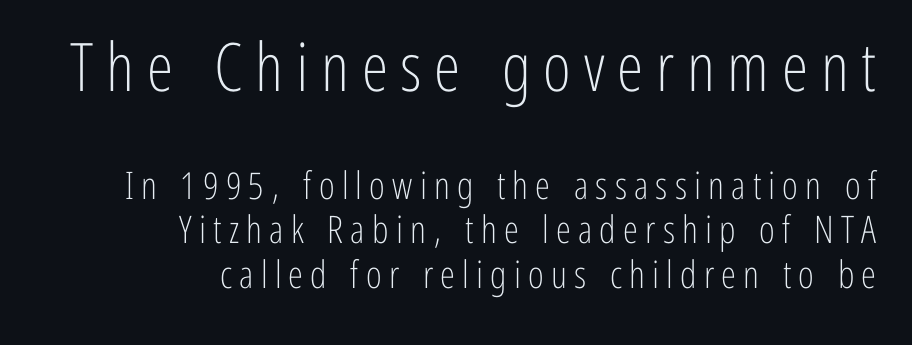
Type size steps down from the first block to the second. Each letter keeps its own natural width here, so spacing adapts to shape. The passage shown is not underscored anywhere. Teacher's note: observe the even right margin — that is flush-right alignment. The glyphs in this specimen are sans serif. Heaviness? Minimal to ordinary, like unemphasized prose.
